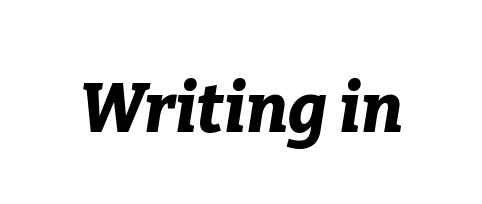
Q: Is the text bold? A: Yes.
Q: Is the text italic (slanted)? A: Yes, it leans right by about 9 degrees.
Q: Is the text underlined? A: No.
Q: Is the spacing between letters normal or unusually wide? A: Normal.
Q: Width (condensed, normal, or wide)? A: Normal.
Q: Stroke contrast? A: Low.
Q: x-height? A: Medium.
Q: Monospaced? A: No.
